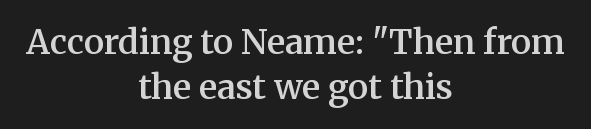
Q: Is the text bold? A: Semi-bold.
Q: Is the text italic (slanted)? A: No, it is upright.
Q: Is the typeface a serif or a sans-serif typeface? A: Serif.
Q: Is the text underlined? A: No.
Q: How is the paragraph aligned? A: Centered.
Q: Is the spacing between letters normal or unusually wide? A: Normal.
Q: Is the spacing between lines tight, normal or loose? A: Normal.
Q: Width (condensed, normal, or wide)? A: Normal.
Q: Stroke contrast? A: Medium.
Q: x-height? A: Medium.
Q: Monospaced? A: No.
